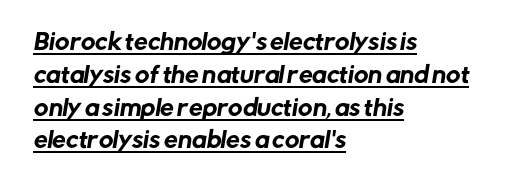
The paragraph has a hard left edge and a soft right edge. A typographer would call this underscored text. Students, observe: this is what conventionally led text looks like. The gaps between neighbouring characters are ordinary and unremarkable.
